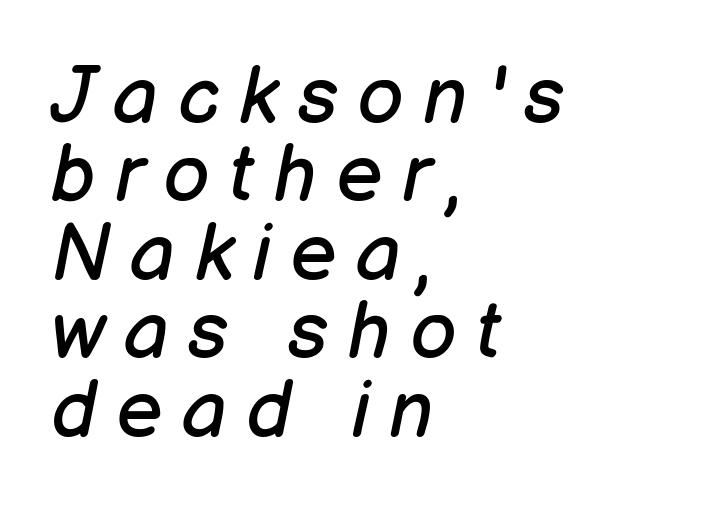
{"italic": "yes", "lean": "right", "slant_degrees": 12, "bold": "no", "weight": "regular", "width": "normal", "stroke_contrast": "low", "x_height": "medium", "monospaced": "no", "underline": "no", "align": "left", "line_spacing": "tight", "line_spacing_ratio": 0.98, "letter_spacing": "wide", "letter_spacing_em": 0.24, "glyph_px": 80}
